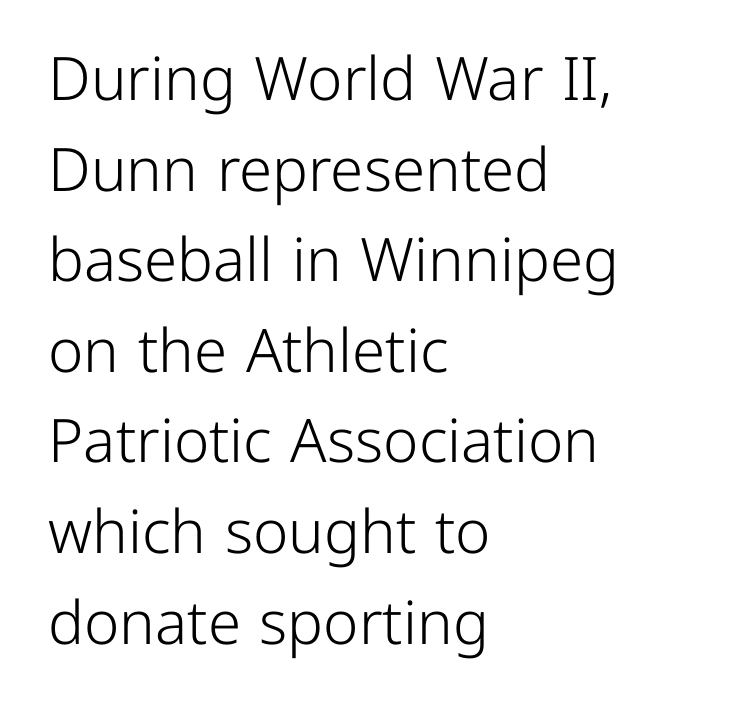
The image shows 60 px light sans-serif type, upright; set left-aligned, normal line spacing (1.51x), normal letter spacing, not underlined; low stroke contrast and a medium x-height.
